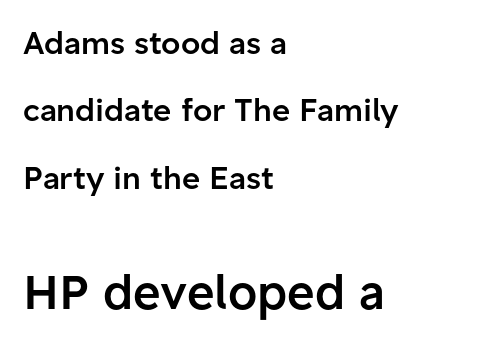
Q: Is the text bold? A: Semi-bold.
Q: Is the text italic (slanted)? A: No, it is upright.
Q: Is the typeface a serif or a sans-serif typeface? A: Sans-serif.
Q: Is the text underlined? A: No.
Q: How is the paragraph aligned? A: Left-aligned.
Q: Is the spacing between letters normal or unusually wide? A: Normal.
Q: Is the spacing between lines tight, normal or loose? A: Loose.
Q: Which block of text is set in a larger size, the first (top) or the second (bottom)? A: The second (bottom) one.
Q: Width (condensed, normal, or wide)? A: Normal.
Q: Stroke contrast? A: Low.
Q: x-height? A: Medium.
Q: Monospaced? A: No.
